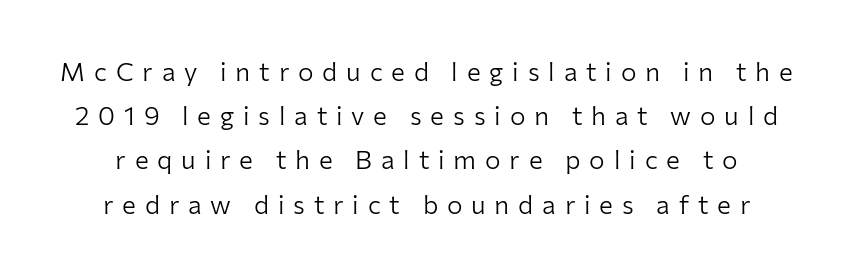
{"italic": "no", "bold": "no", "underline": "no", "line_spacing": "normal", "line_spacing_ratio": 1.7, "letter_spacing": "wide", "letter_spacing_em": 0.34, "glyph_px": 26}
